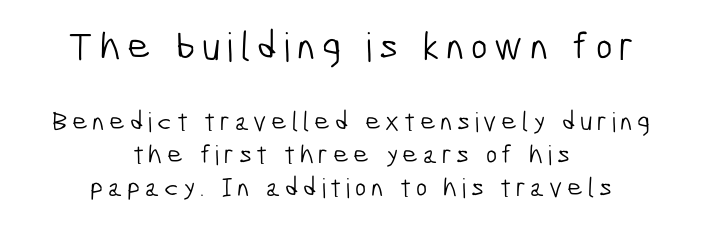
Q: Is the text bold? A: No.
Q: Is the typeface a serif or a sans-serif typeface? A: Sans-serif.
Q: Is the text underlined? A: No.
Q: How is the paragraph aligned? A: Centered.
Q: Which block of text is set in a larger size, the first (top) or the second (bottom)? A: The first (top) one.
Q: Width (condensed, normal, or wide)? A: Condensed.
Q: Stroke contrast? A: Low.
Q: x-height? A: Medium.
Q: Monospaced? A: No.
